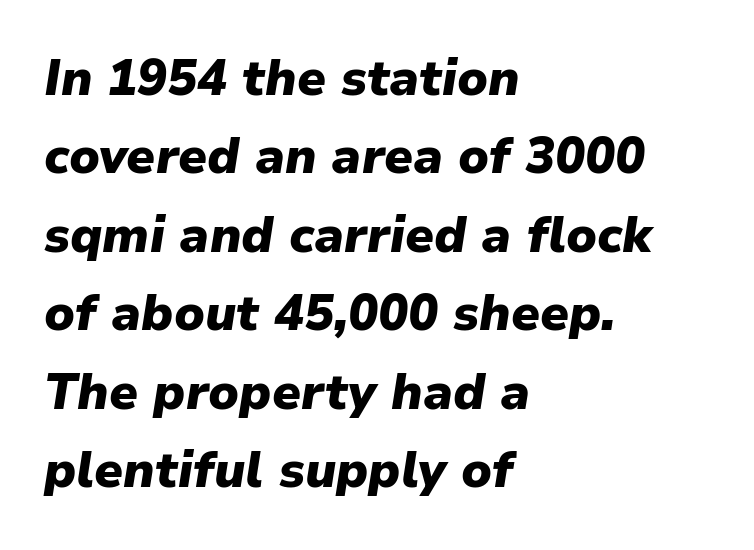
Q: Is the text bold? A: Yes.
Q: Is the text italic (slanted)? A: Yes, it leans right by about 9 degrees.
Q: Is the text underlined? A: No.
Q: How is the paragraph aligned? A: Left-aligned.
Q: Is the spacing between letters normal or unusually wide? A: Normal.
Q: Is the spacing between lines tight, normal or loose? A: Normal.
Q: Width (condensed, normal, or wide)? A: Normal.
Q: Stroke contrast? A: Low.
Q: x-height? A: Medium.
Q: Monospaced? A: No.
